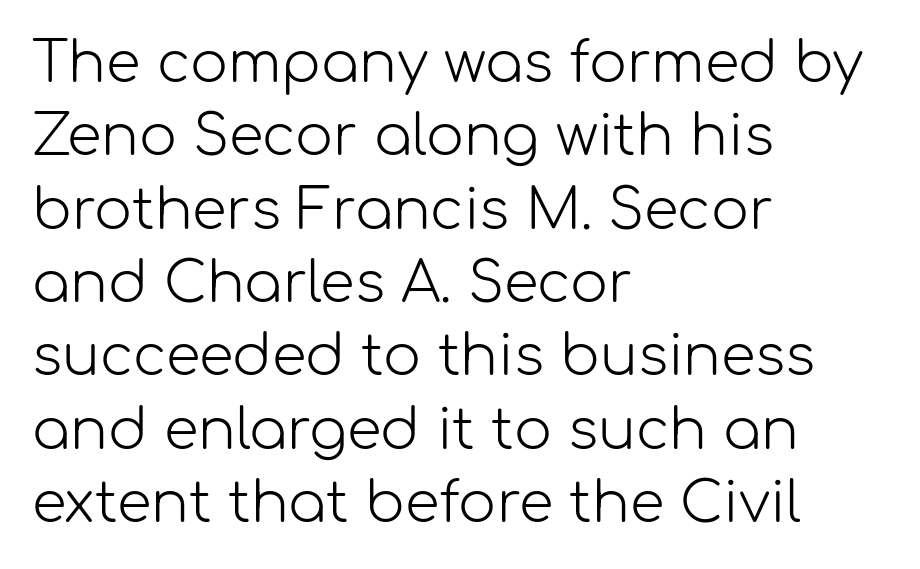
{"serif": "no", "italic": "no", "bold": "no", "weight": "light", "width": "normal", "stroke_contrast": "low", "x_height": "medium", "monospaced": "no", "underline": "no", "align": "left", "line_spacing": "normal", "line_spacing_ratio": 1.31, "letter_spacing": "normal", "letter_spacing_em": 0.0, "glyph_px": 56}
